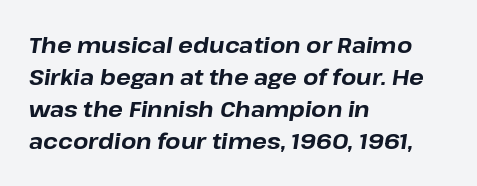
{"italic": "yes", "lean": "right", "slant_degrees": 8, "bold": "yes", "underline": "no", "align": "left", "line_spacing": "normal", "line_spacing_ratio": 1.46, "letter_spacing": "normal", "letter_spacing_em": 0.0, "glyph_px": 22}
